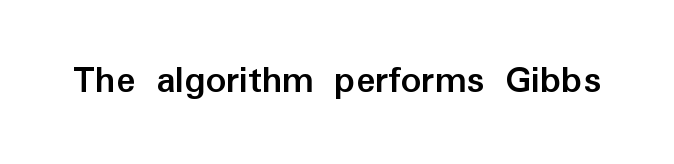
{"serif": "no", "italic": "no", "bold": "yes", "weight": "semibold", "width": "normal", "stroke_contrast": "low", "x_height": "medium", "monospaced": "no", "underline": "no", "letter_spacing": "normal", "letter_spacing_em": 0.0, "glyph_px": 40}
